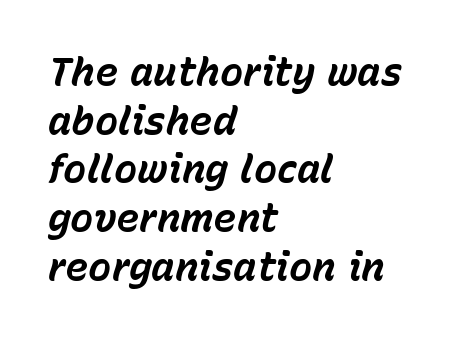
{"italic": "yes", "lean": "right", "slant_degrees": 15, "bold": "yes", "weight": "bold", "width": "normal", "stroke_contrast": "low", "x_height": "medium", "monospaced": "no", "underline": "no", "align": "left", "line_spacing": "normal", "line_spacing_ratio": 1.25, "letter_spacing": "normal", "letter_spacing_em": 0.0, "glyph_px": 39}
